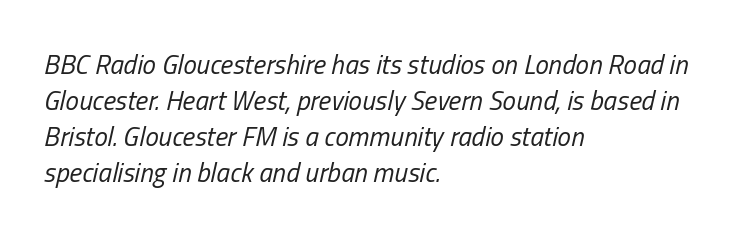
Unmarked baselines from the first word to the last. Yep, that's italic — everything's leaning. Spacing between characters is what you'd get straight out of the box. Compared with a typical body face, this is equally light or lighter still. Notice how descenders clear the ascenders below comfortably — that's standard leading. Reading down the block, your eye returns to a fixed left position each line.
